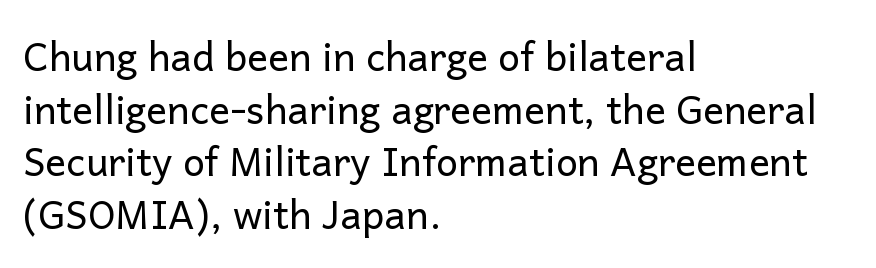
The image shows 39 px regular-weight sans-serif type, upright; set left-aligned, normal line spacing (1.35x), normal letter spacing, not underlined; low stroke contrast and a medium x-height.
